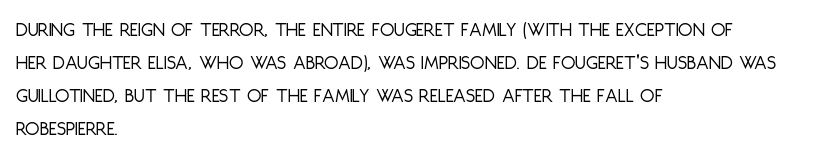
{"italic": "no", "bold": "no", "underline": "no", "align": "left", "line_spacing": "normal", "line_spacing_ratio": 1.57, "letter_spacing": "normal", "letter_spacing_em": 0.0, "glyph_px": 21}
